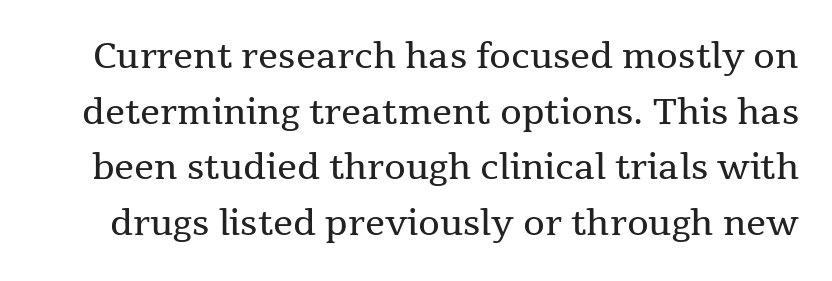
Q: Is the text bold? A: No.
Q: Is the text italic (slanted)? A: No, it is upright.
Q: Is the typeface a serif or a sans-serif typeface? A: Serif.
Q: Is the text underlined? A: No.
Q: Is the spacing between letters normal or unusually wide? A: Normal.
Q: Is the spacing between lines tight, normal or loose? A: Normal.
Q: Width (condensed, normal, or wide)? A: Normal.
Q: Stroke contrast? A: Medium.
Q: x-height? A: Medium.
Q: Monospaced? A: No.
